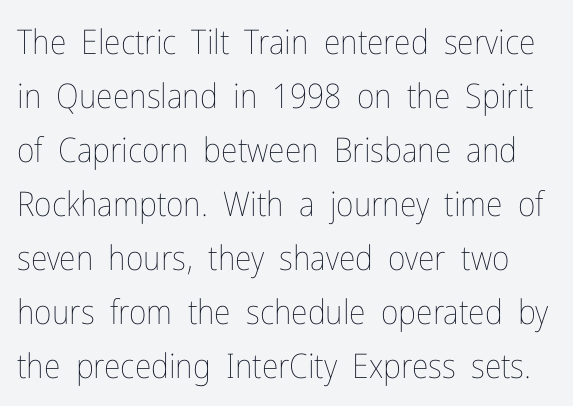
Q: Is the text bold? A: No.
Q: Is the text italic (slanted)? A: No, it is upright.
Q: Is the text underlined? A: No.
Q: Is the spacing between letters normal or unusually wide? A: Normal.
Q: Is the spacing between lines tight, normal or loose? A: Normal.
Q: Width (condensed, normal, or wide)? A: Condensed.
Q: Stroke contrast? A: Low.
Q: x-height? A: Medium.
Q: Monospaced? A: No.
